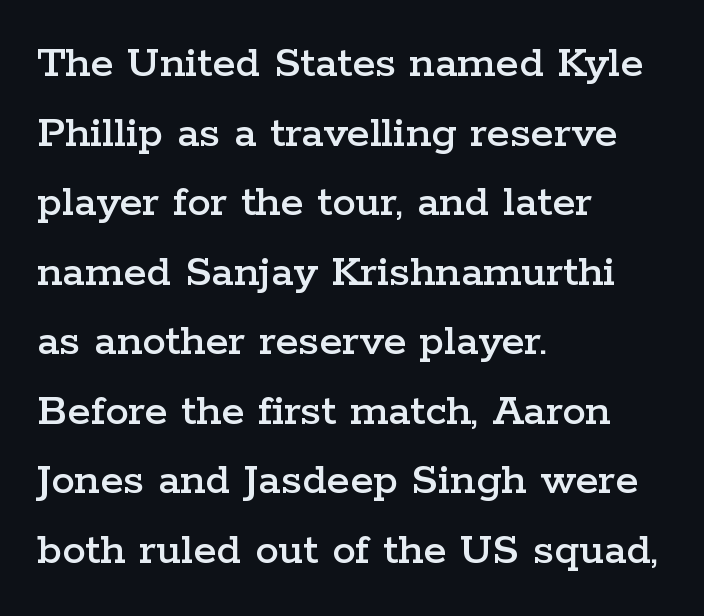
Q: Is the text italic (slanted)? A: No, it is upright.
Q: Is the typeface a serif or a sans-serif typeface? A: Serif.
Q: Is the text underlined? A: No.
Q: How is the paragraph aligned? A: Left-aligned.
Q: Is the spacing between letters normal or unusually wide? A: Normal.
Q: Is the spacing between lines tight, normal or loose? A: Normal.
Q: Width (condensed, normal, or wide)? A: Wide.
Q: Stroke contrast? A: Low.
Q: x-height? A: Medium.
Q: Monospaced? A: No.
